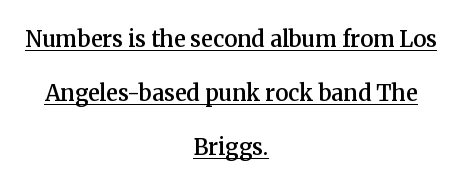
The image shows 22 px text type, upright; set centered, loose line spacing (2.45x), normal letter spacing, underlined.
